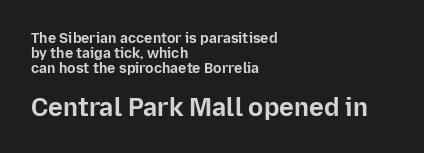
The image shows 25 px bold type, upright; set left-aligned, tight line spacing (1.06x), normal letter spacing, not underlined; the second (bottom) block is 1.79x larger.
